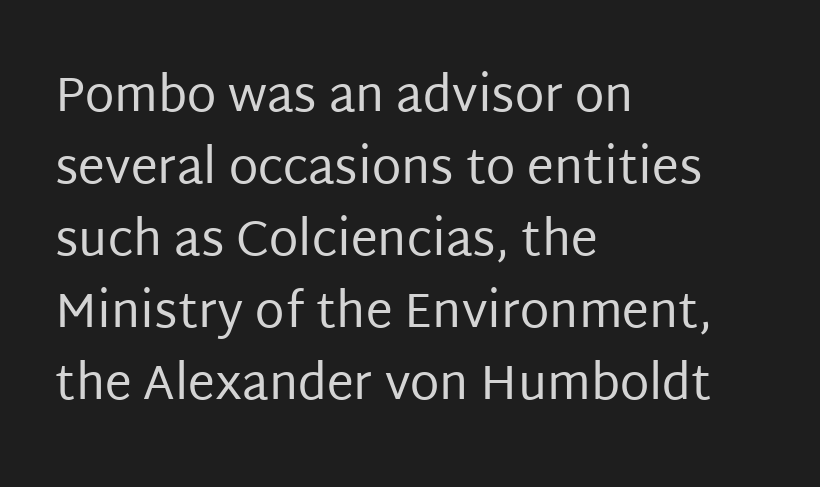
The image shows 48 px regular-weight sans-serif type, upright; set left-aligned, normal line spacing (1.5x), normal letter spacing, not underlined; low stroke contrast and a large x-height.
